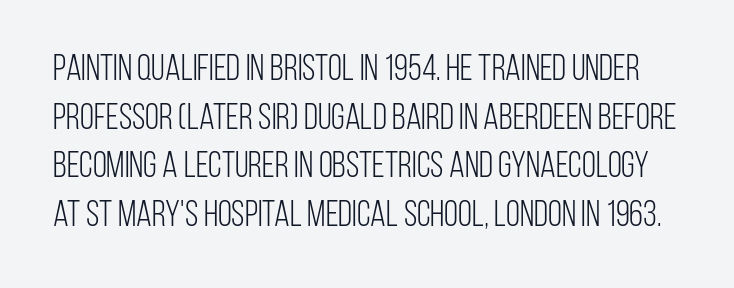
Q: Is the text bold? A: No.
Q: Is the text italic (slanted)? A: No, it is upright.
Q: Is the typeface a serif or a sans-serif typeface? A: Sans-serif.
Q: Is the text underlined? A: No.
Q: Is the spacing between letters normal or unusually wide? A: Normal.
Q: Is the spacing between lines tight, normal or loose? A: Normal.
Q: Width (condensed, normal, or wide)? A: Condensed.
Q: Stroke contrast? A: Low.
Q: x-height? A: Large.
Q: Monospaced? A: No.
